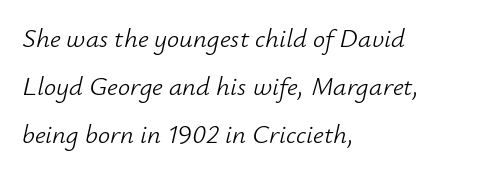
{"italic": "yes", "lean": "right", "slant_degrees": 12, "bold": "no", "underline": "no", "align": "left", "line_spacing_ratio": 1.77, "letter_spacing": "normal", "letter_spacing_em": 0.0, "glyph_px": 27}
